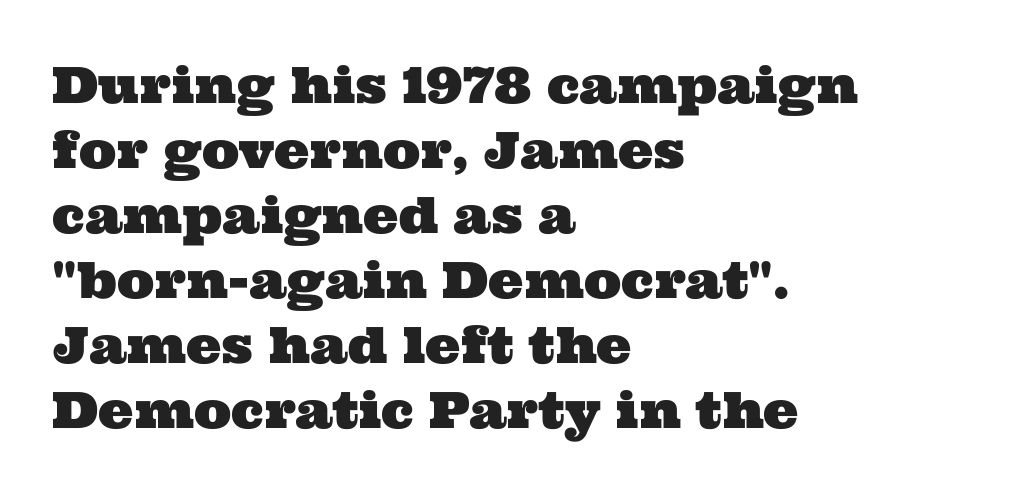
The baseline area is clear. Serif or sans? Serif — the stroke terminals have little feet. Is this a fixed-width face? No — the glyphs have proportional, varying widths. Compared with typical paragraphs, the rows here are spaced about the same. Line starts are locked; line ends wander. In terms of letterspacing, this is plain default setting.
